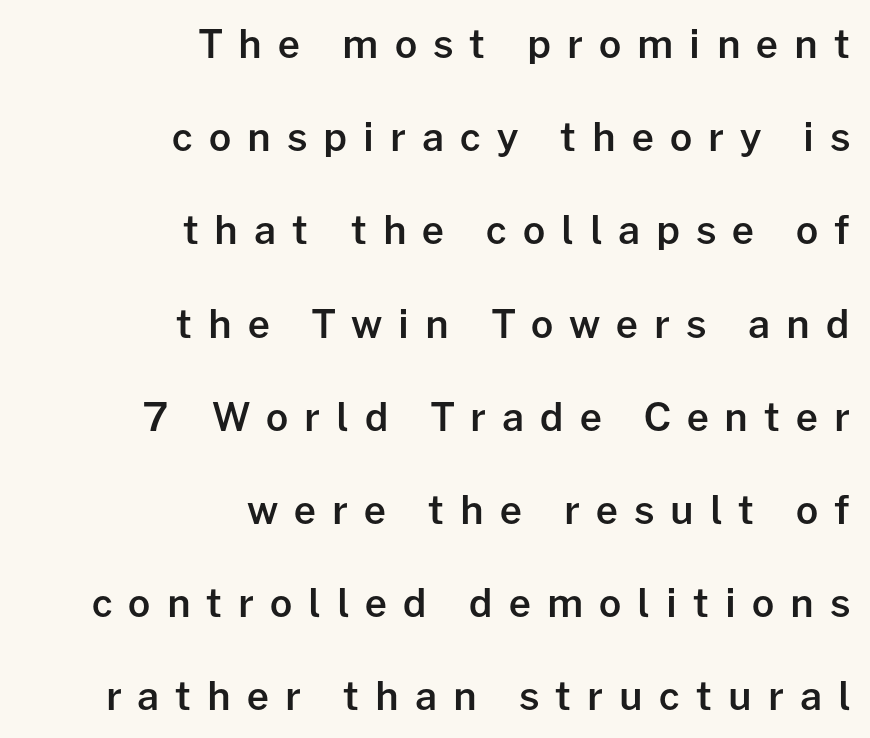
Honestly, the letter spacing is so wide it's the main thing you notice. Nope, no serifs anywhere on these letters. The axis of the letterforms is exactly vertical. Stems and bowls a touch heavier than normal — semibold. A typesetter would call this proportional, since set widths differ per character.
